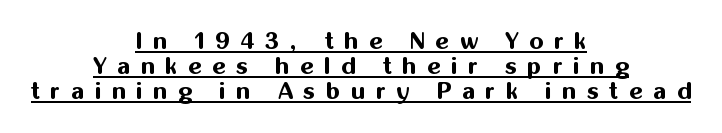
Where is the straight margin? There isn't one; the lines are centered. This sample uses expanded letter spacing, leaving extra air between glyphs. Strokes here are thick enough to call this a true bold. Is there any slant? The stems are plumb.
